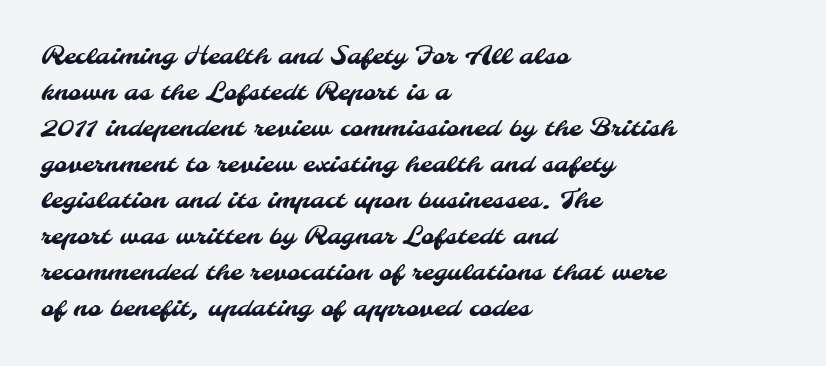
The image shows 25 px text type; set left-aligned, normal line spacing (1.44x), normal letter spacing, not underlined.
